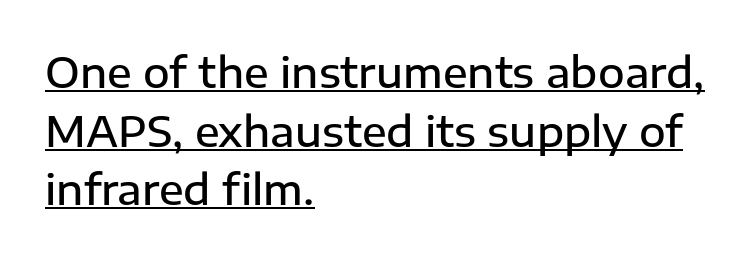
The image shows 41 px semibold sans-serif type, upright; set left-aligned, normal line spacing (1.43x), normal letter spacing, underlined; low stroke contrast and a medium x-height.
